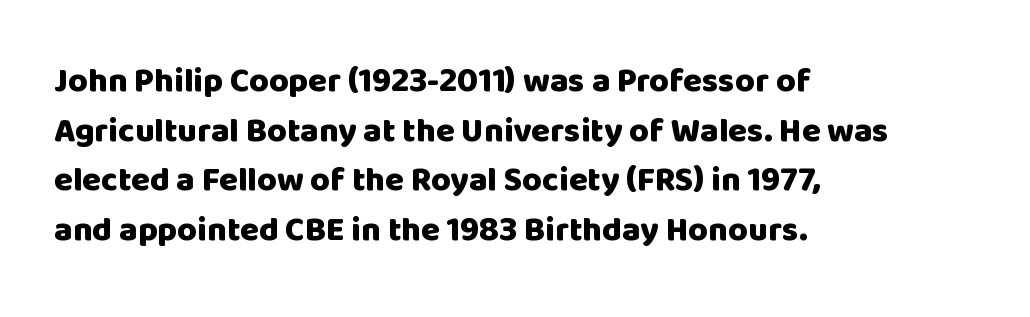
Q: Is the text bold? A: Yes.
Q: Is the text italic (slanted)? A: No, it is upright.
Q: Is the typeface a serif or a sans-serif typeface? A: Sans-serif.
Q: Is the text underlined? A: No.
Q: How is the paragraph aligned? A: Left-aligned.
Q: Is the spacing between letters normal or unusually wide? A: Normal.
Q: Is the spacing between lines tight, normal or loose? A: Normal.
Q: Width (condensed, normal, or wide)? A: Normal.
Q: Stroke contrast? A: Low.
Q: x-height? A: Large.
Q: Monospaced? A: No.
